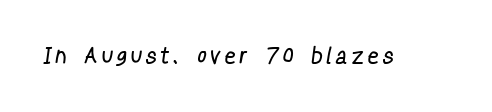
Q: Is the text bold? A: No.
Q: Is the text underlined? A: No.
Q: Is the spacing between letters normal or unusually wide? A: Unusually wide.
